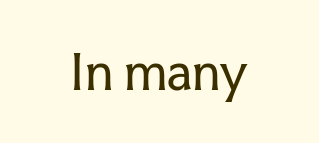
The image shows 48 px regular-weight serif type, upright; set centered, normal letter spacing, not underlined; low stroke contrast and a medium x-height.
